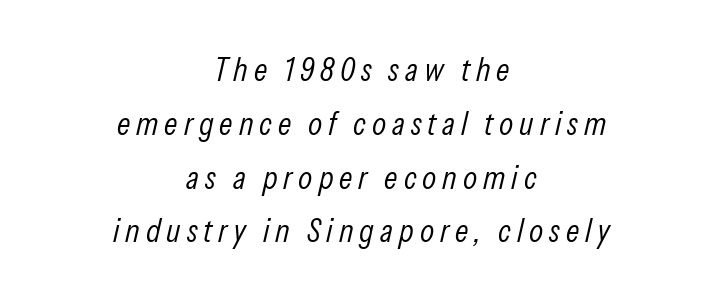
The image shows 33 px light, condensed type, italic (leaning right); set centered, normal line spacing (1.63x), not underlined; low stroke contrast and a medium x-height.
